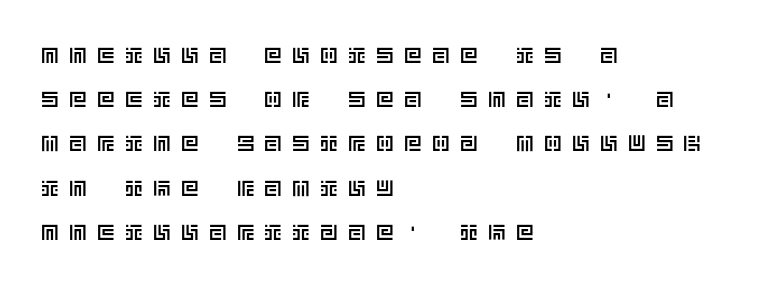
Descenders are the only things crossing below the line. Typeset ragged right — the left edge is the straight one. The leading is generous, giving the passage an open texture. The type sits square on the baseline with zero lean. Short note: letters widely spaced.
